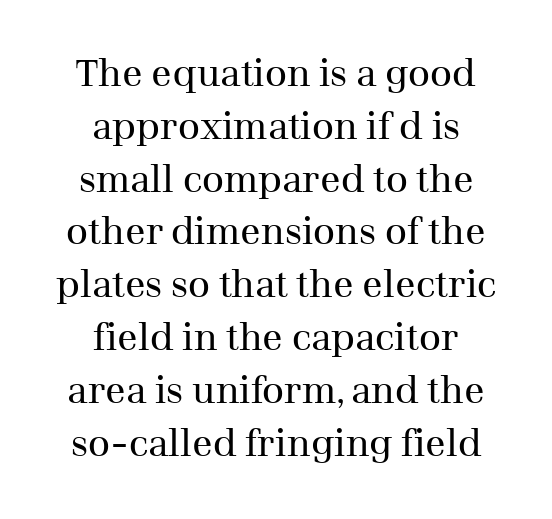
The image shows 38 px regular-weight serif type, upright; set centered, normal line spacing (1.39x), normal letter spacing, not underlined; medium stroke contrast and a medium x-height.
